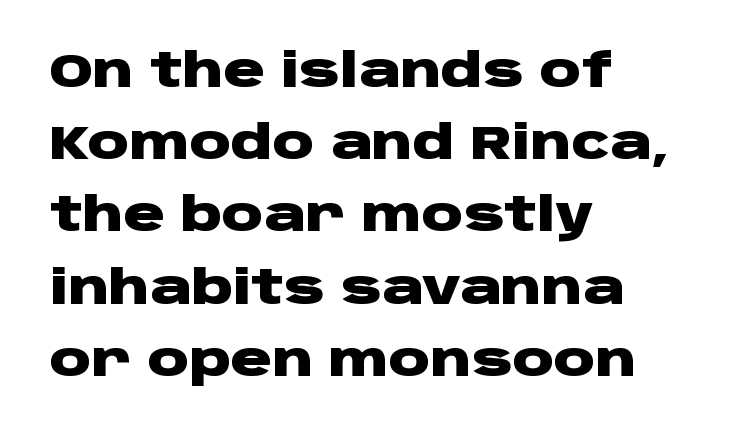
{"serif": "no", "italic": "no", "bold": "yes", "weight": "heavy", "width": "wide", "stroke_contrast": "low", "x_height": "large", "monospaced": "no", "underline": "no", "align": "left", "line_spacing": "normal", "line_spacing_ratio": 1.57, "letter_spacing": "normal", "letter_spacing_em": 0.0, "glyph_px": 46}
